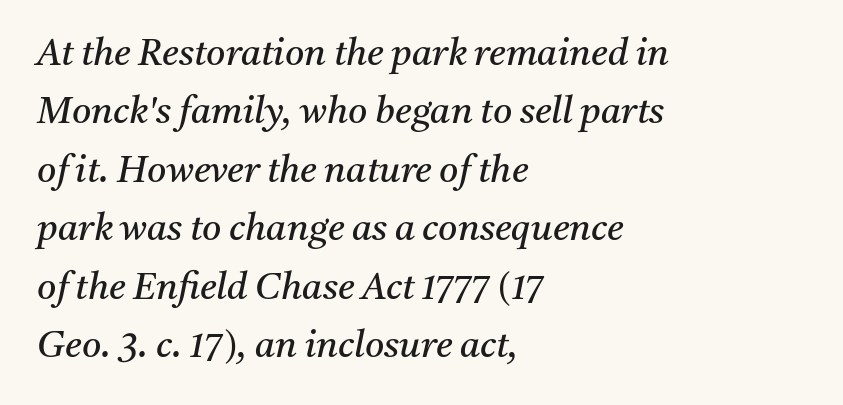
Q: Is the text bold? A: No.
Q: Is the text italic (slanted)? A: Yes, it leans right by about 11 degrees.
Q: Is the typeface a serif or a sans-serif typeface? A: Serif.
Q: Is the text underlined? A: No.
Q: How is the paragraph aligned? A: Left-aligned.
Q: Is the spacing between letters normal or unusually wide? A: Normal.
Q: Is the spacing between lines tight, normal or loose? A: Normal.
Q: Width (condensed, normal, or wide)? A: Normal.
Q: Stroke contrast? A: Medium.
Q: x-height? A: Medium.
Q: Monospaced? A: No.
